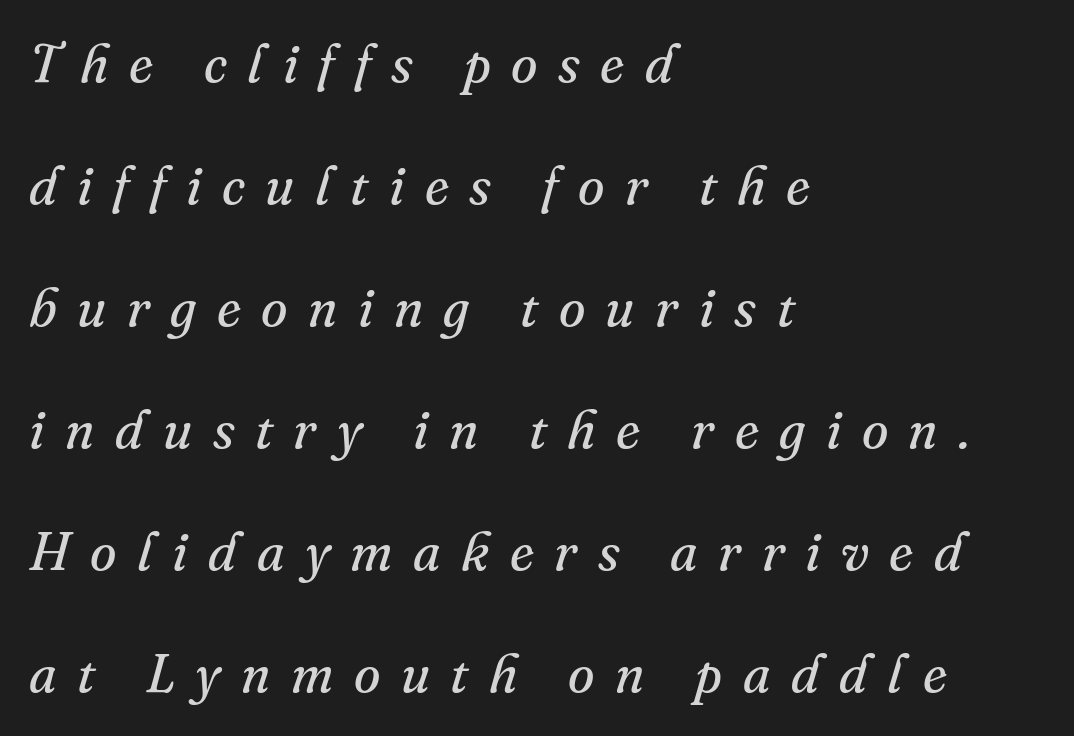
{"serif": "yes", "italic": "yes", "lean": "right", "slant_degrees": 16, "bold": "no", "weight": "regular", "width": "normal", "stroke_contrast": "medium", "x_height": "small", "monospaced": "no", "underline": "no", "align": "left", "line_spacing": "loose", "line_spacing_ratio": 2.26, "letter_spacing": "wide", "letter_spacing_em": 0.38, "glyph_px": 54}
